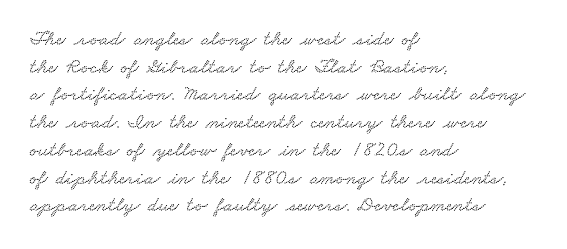
Any mark beneath the type? The region is blank. Does the copy run flush right? No — it runs flush left. Vertically, the passage feels balanced, rows spaced as you'd expect. Does extra space separate the letters? No, they use regular spacing.
